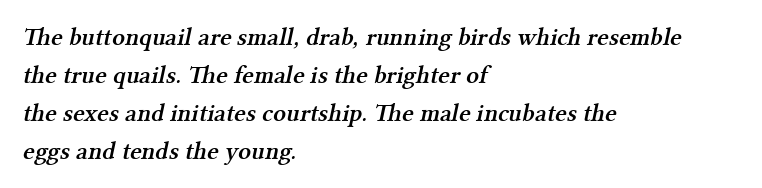
Q: Is the text bold? A: Semi-bold.
Q: Is the text underlined? A: No.
Q: How is the paragraph aligned? A: Left-aligned.
Q: Is the spacing between letters normal or unusually wide? A: Normal.
Q: Is the spacing between lines tight, normal or loose? A: Normal.
